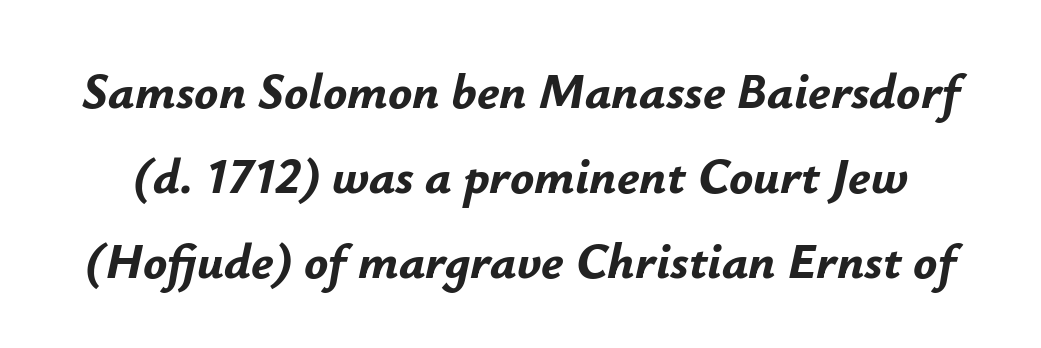
Q: Is the text bold? A: Yes.
Q: Is the text italic (slanted)? A: Yes, it leans right by about 12 degrees.
Q: Is the text underlined? A: No.
Q: Is the spacing between letters normal or unusually wide? A: Normal.
Q: Is the spacing between lines tight, normal or loose? A: Normal.
Q: Width (condensed, normal, or wide)? A: Normal.
Q: Stroke contrast? A: Low.
Q: x-height? A: Small.
Q: Monospaced? A: No.
